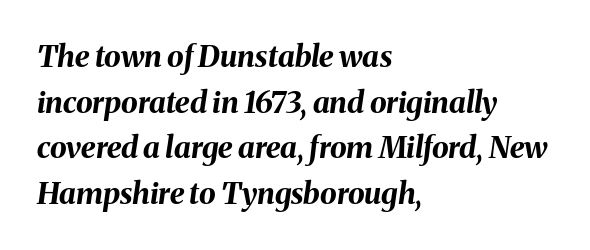
{"italic": "yes", "lean": "right", "slant_degrees": 8, "bold": "yes", "weight": "bold", "width": "normal", "stroke_contrast": "medium", "x_height": "medium", "monospaced": "no", "underline": "no", "align": "left", "line_spacing": "normal", "line_spacing_ratio": 1.52, "letter_spacing": "normal", "letter_spacing_em": 0.0, "glyph_px": 30}
